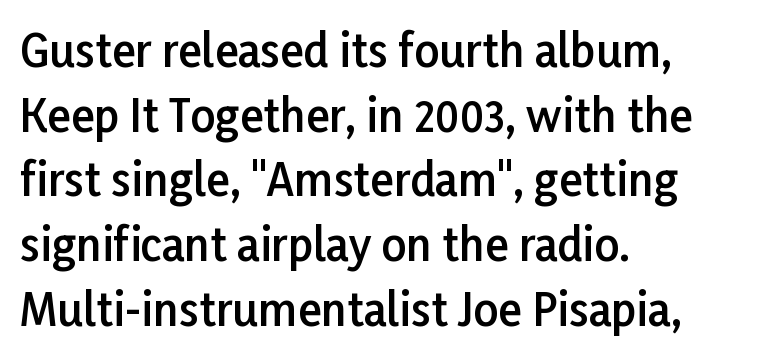
The image shows 44 px semibold sans-serif type, upright; set left-aligned, normal line spacing (1.47x), normal letter spacing, not underlined; low stroke contrast and a medium x-height.
